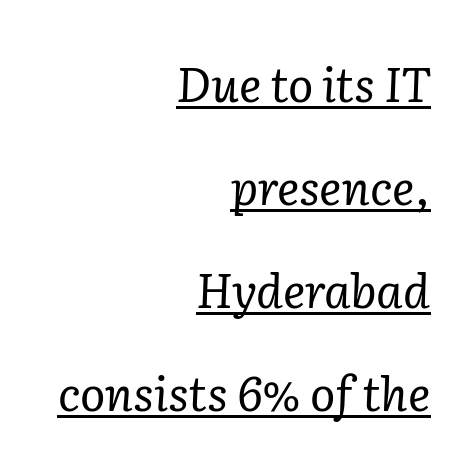
{"serif": "yes", "italic": "yes", "lean": "right", "slant_degrees": 2, "bold": "no", "weight": "regular", "width": "normal", "stroke_contrast": "low", "x_height": "medium", "monospaced": "no", "underline": "yes", "align": "right", "line_spacing": "loose", "line_spacing_ratio": 2.19, "letter_spacing": "normal", "letter_spacing_em": 0.0, "glyph_px": 47}
